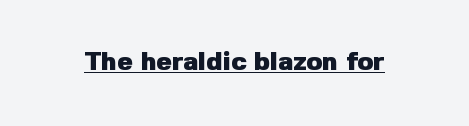
{"italic": "no", "bold": "yes", "underline": "yes", "letter_spacing": "normal", "letter_spacing_em": 0.0, "glyph_px": 26}
